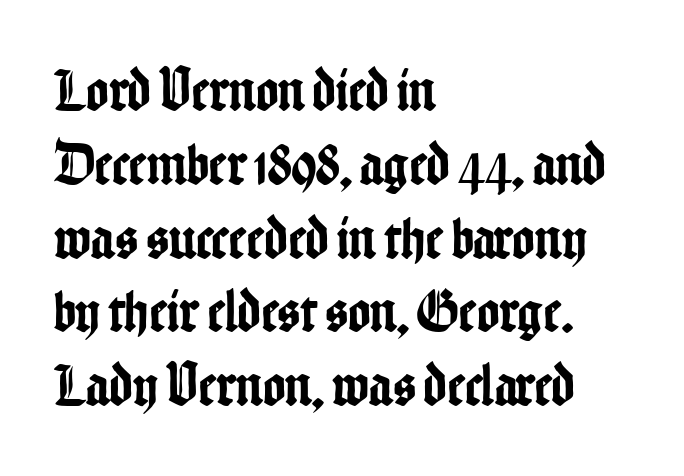
{"serif": "no", "italic": "no", "width": "condensed", "stroke_contrast": "low", "x_height": "medium", "monospaced": "no", "underline": "no", "align": "left", "line_spacing_ratio": 1.23, "letter_spacing": "normal", "letter_spacing_em": 0.0, "glyph_px": 60}
